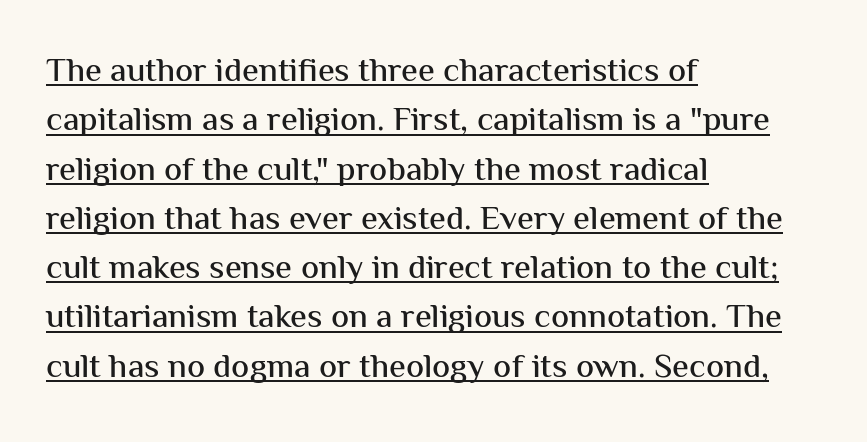
The image shows 34 px sans-serif type, upright; set left-aligned, normal line spacing (1.45x), normal letter spacing, underlined; medium stroke contrast and a medium x-height.
